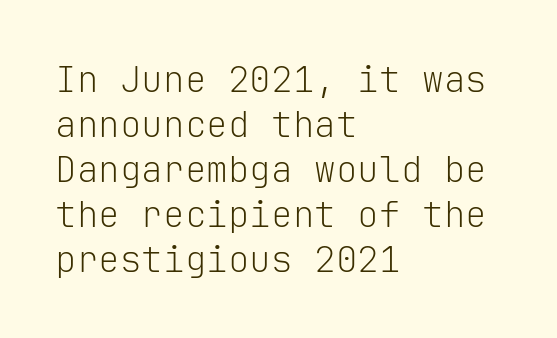
A typesetter would call this monospace, since all characters share one set width. No italicization has been applied; the sample stays upright. Stroke mass is kept to a normal reading level or below. A typesetter would call this leading conventional body-copy spacing. The text block is weighted toward the left margin, trailing off unevenly rightward. Descender tails drop into unmarked territory.
